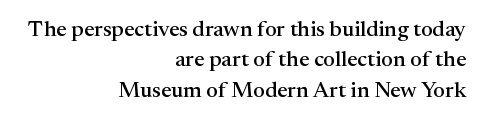
Q: Is the text italic (slanted)? A: No, it is upright.
Q: Is the text underlined? A: No.
Q: How is the paragraph aligned? A: Right-aligned.
Q: Is the spacing between letters normal or unusually wide? A: Normal.
Q: Is the spacing between lines tight, normal or loose? A: Normal.
